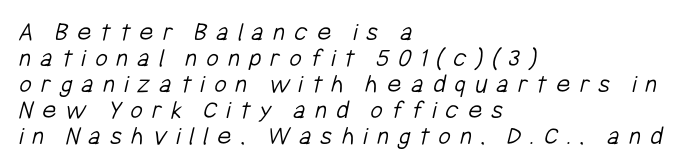
The image shows 27 px text type; set left-aligned, tight line spacing (0.96x), unusually wide letter spacing (+0.34 em), not underlined.
